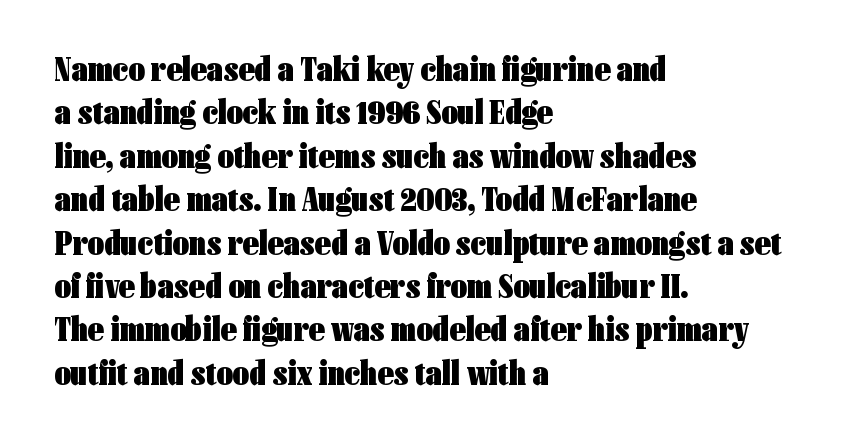
Q: Is the text bold? A: Yes.
Q: Is the text italic (slanted)? A: No, it is upright.
Q: Is the typeface a serif or a sans-serif typeface? A: Sans-serif.
Q: Is the text underlined? A: No.
Q: How is the paragraph aligned? A: Left-aligned.
Q: Is the spacing between letters normal or unusually wide? A: Normal.
Q: Width (condensed, normal, or wide)? A: Condensed.
Q: Stroke contrast? A: Low.
Q: x-height? A: Medium.
Q: Monospaced? A: No.
